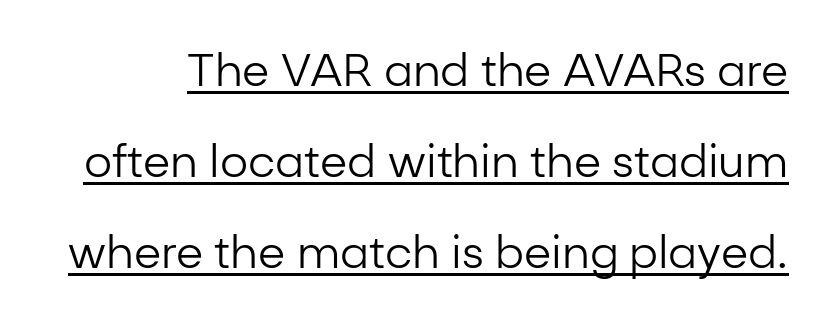
Q: Is the text bold? A: No.
Q: Is the text italic (slanted)? A: No, it is upright.
Q: Is the typeface a serif or a sans-serif typeface? A: Sans-serif.
Q: Is the text underlined? A: Yes.
Q: Is the spacing between letters normal or unusually wide? A: Normal.
Q: Is the spacing between lines tight, normal or loose? A: Loose.
Q: Width (condensed, normal, or wide)? A: Normal.
Q: Stroke contrast? A: Low.
Q: x-height? A: Medium.
Q: Monospaced? A: No.
